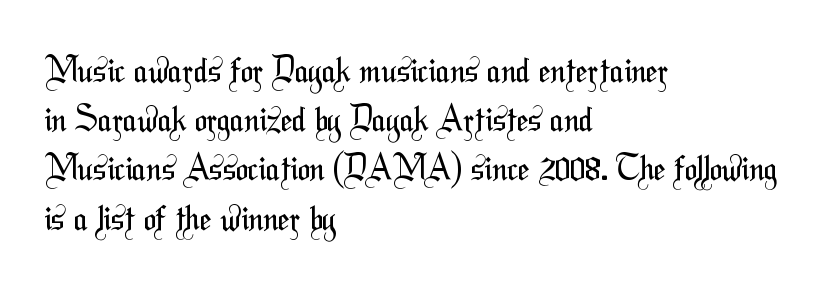
{"serif": "no", "bold": "no", "weight": "regular", "width": "condensed", "stroke_contrast": "medium", "x_height": "medium", "monospaced": "no", "underline": "no", "align": "left", "line_spacing": "normal", "line_spacing_ratio": 1.49, "letter_spacing": "normal", "letter_spacing_em": 0.0, "glyph_px": 33}
